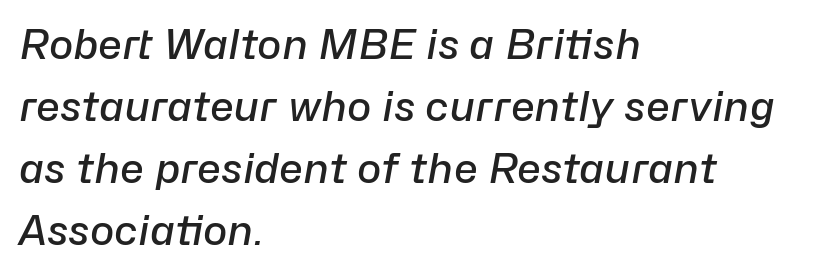
{"italic": "yes", "lean": "right", "slant_degrees": 10, "bold": "semi", "weight": "semibold", "width": "normal", "stroke_contrast": "low", "x_height": "medium", "monospaced": "no", "underline": "no", "align": "left", "line_spacing": "normal", "line_spacing_ratio": 1.51, "letter_spacing": "normal", "letter_spacing_em": 0.0, "glyph_px": 41}
